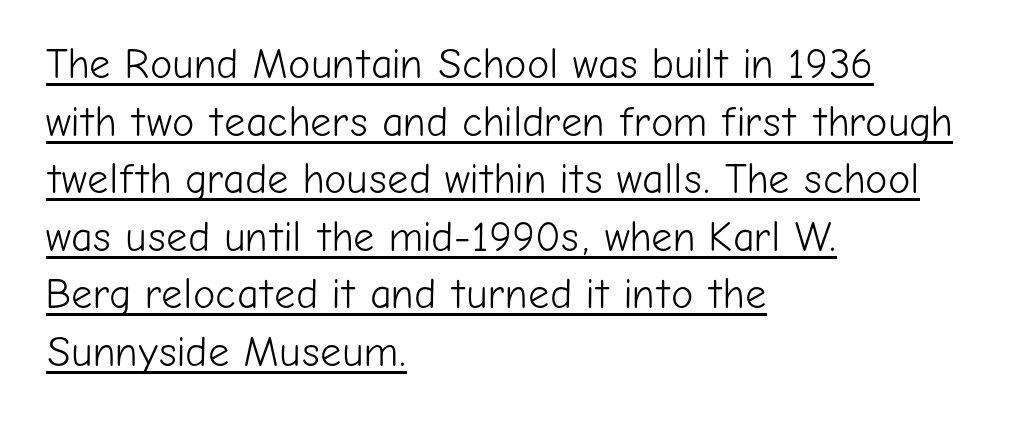
The image shows 42 px light sans-serif type, upright; set left-aligned, normal line spacing (1.37x), normal letter spacing, underlined; low stroke contrast and a medium x-height.
